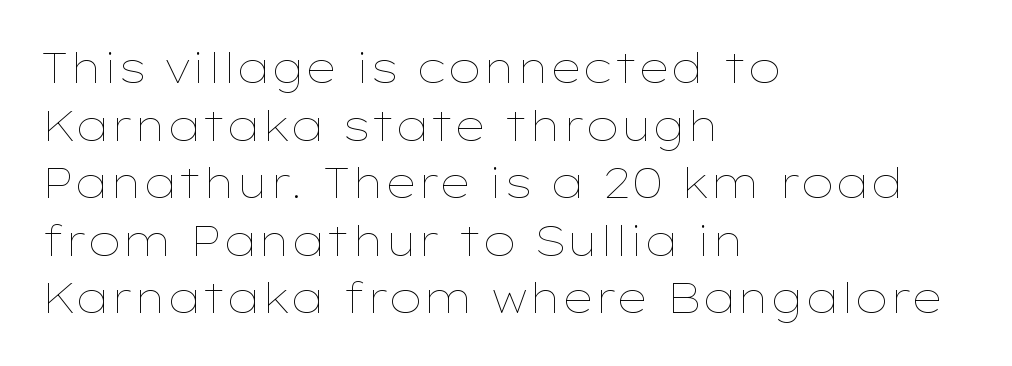
The letters look calm and open, with moderate or lighter stems. Between one letter and the next there's only the usual sliver of space. Rows of type keep a routine distance in the vertical direction. Characters remain perfectly vertical along every line. The specimen omits any rule beneath the text block's lines. Note the varied advance widths — an 'i' is clearly narrower than an 'm'.
